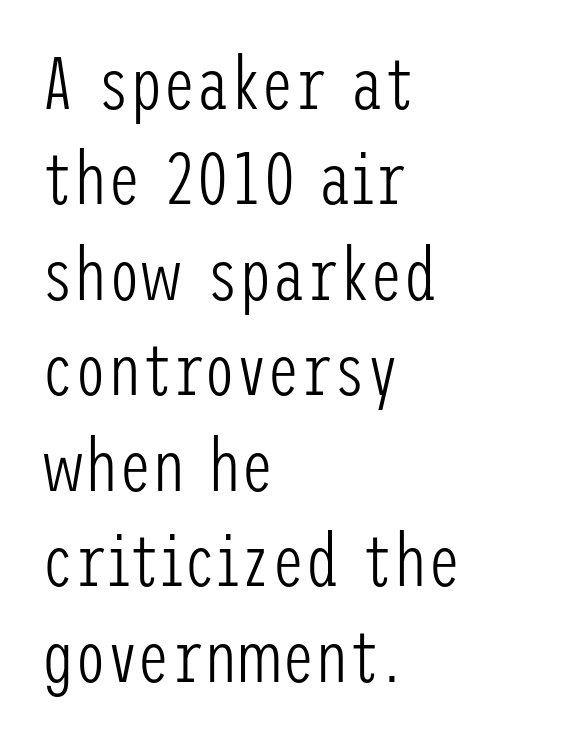
The image shows 74 px light, condensed sans-serif type, upright; set left-aligned, normal line spacing (1.29x), normal letter spacing, not underlined; low stroke contrast and a medium x-height.
